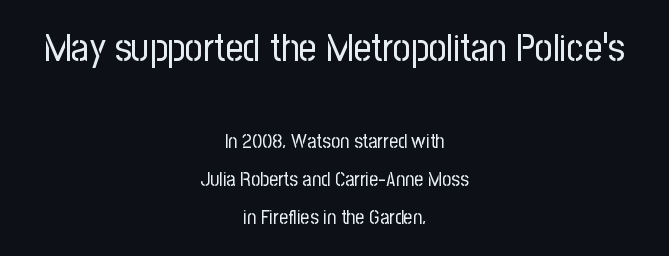
{"serif": "no", "italic": "no", "bold": "no", "weight": "regular", "width": "condensed", "stroke_contrast": "low", "x_height": "medium", "monospaced": "no", "underline": "no", "align": "center", "line_spacing": "loose", "line_spacing_ratio": 1.9, "letter_spacing": "normal", "letter_spacing_em": 0.0, "larger_block": "first", "size_ratio": 1.95, "glyph_px": 39}
